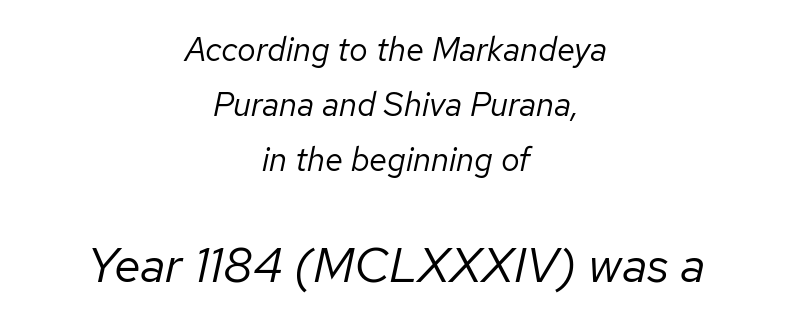
Quick note: interline space is typical. Here the designer chose a conventional face with non-uniform glyph widths. Tall strokes in this sample are angled rather than plumb. The composition opens small and finishes big. The strip under each line holds only bare page. The strokes carry an ordinary text weight at most.
